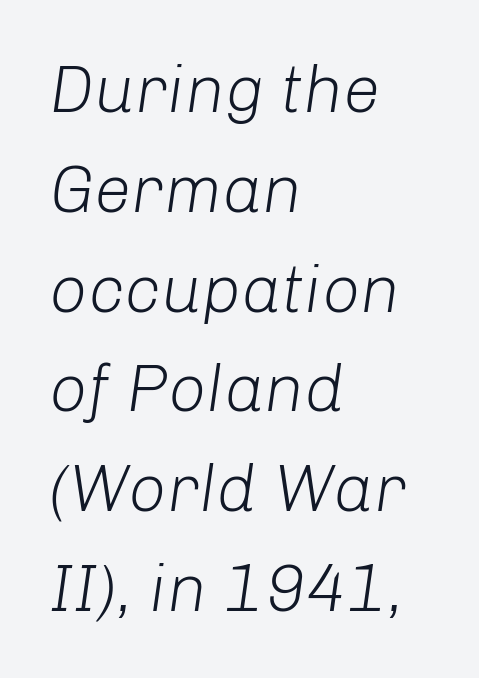
The image shows 67 px light type, italic (leaning right); set left-aligned, normal line spacing (1.49x), normal letter spacing, not underlined; low stroke contrast and a medium x-height.
